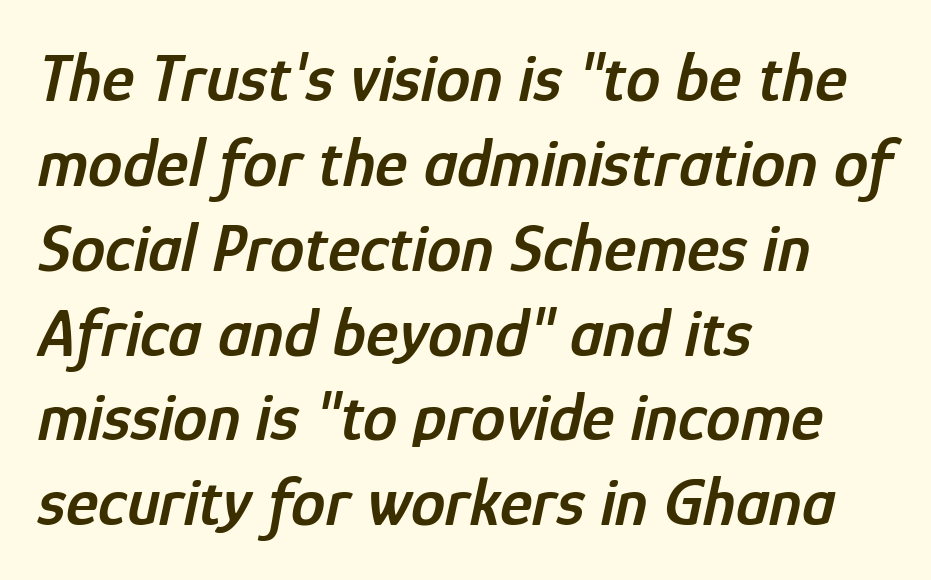
{"italic": "yes", "lean": "right", "slant_degrees": 12, "bold": "semi", "weight": "semibold", "width": "condensed", "stroke_contrast": "low", "x_height": "medium", "monospaced": "no", "underline": "no", "align": "left", "line_spacing_ratio": 1.23, "letter_spacing": "normal", "letter_spacing_em": 0.0, "glyph_px": 69}
